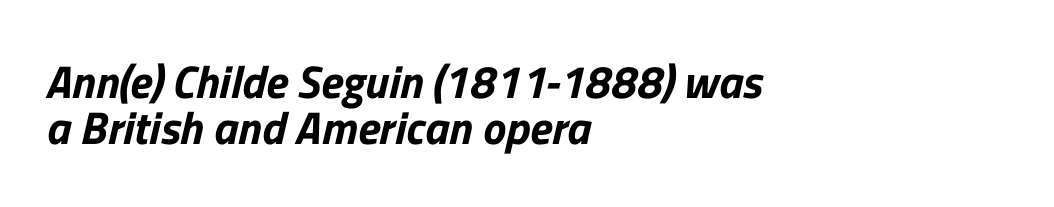
Between one letter and the next there's only the usual sliver of space. This is sans-serif lettering, the kind often seen on screens and signage. Layout note: lines flush left. Glance below the letters and you will spot only blank space. A typesetter would call this proportional, since set widths differ per character.
